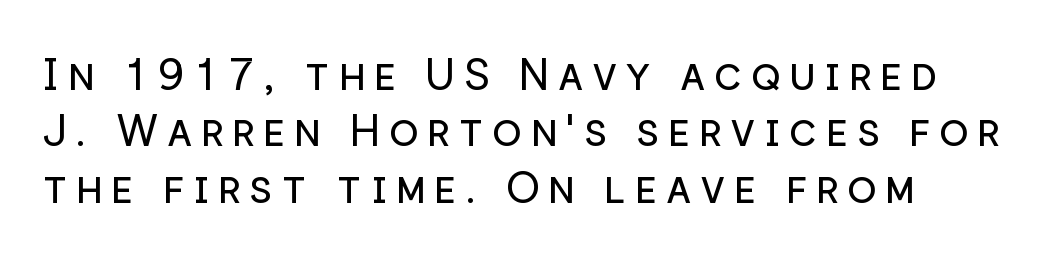
{"serif": "no", "italic": "no", "bold": "no", "weight": "regular", "width": "normal", "stroke_contrast": "low", "x_height": "medium", "monospaced": "no", "underline": "no", "line_spacing": "normal", "line_spacing_ratio": 1.28, "glyph_px": 44}
